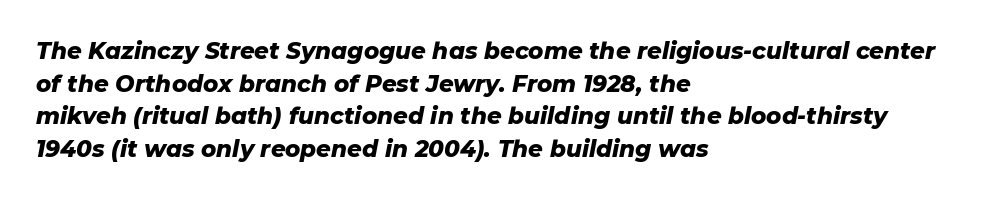
The image shows 23 px bold type, italic (leaning right); set left-aligned, normal line spacing (1.42x), normal letter spacing, not underlined.
